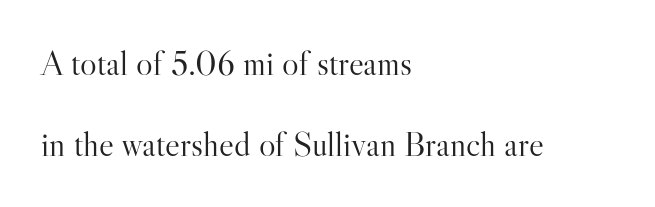
The image shows 35 px light serif type, upright; set left-aligned, loose line spacing (2.31x), normal letter spacing, not underlined; high stroke contrast and a small x-height.
